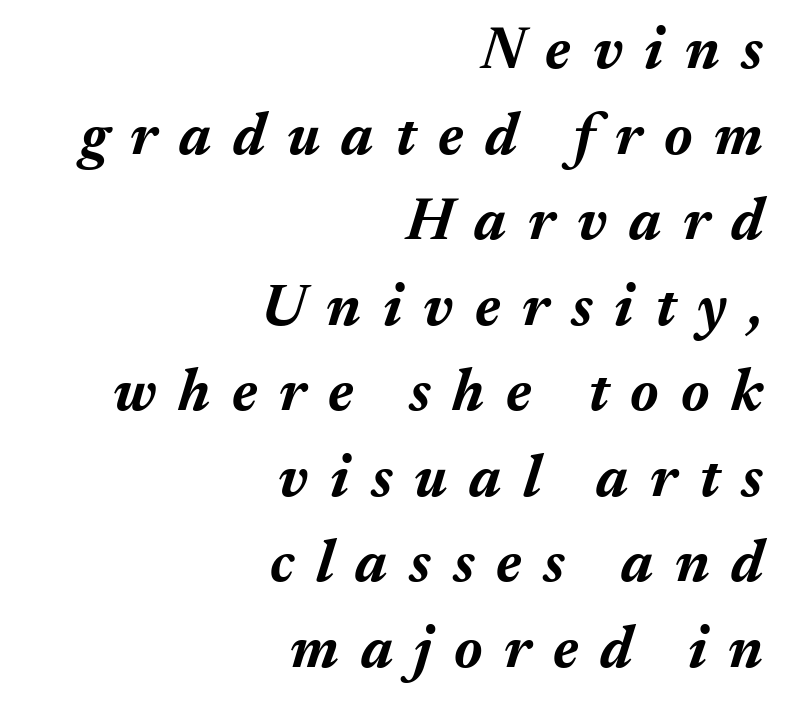
Q: Is the text bold? A: Yes.
Q: Is the text italic (slanted)? A: Yes, it leans right by about 17 degrees.
Q: Is the text underlined? A: No.
Q: How is the paragraph aligned? A: Right-aligned.
Q: Is the spacing between letters normal or unusually wide? A: Unusually wide.
Q: Is the spacing between lines tight, normal or loose? A: Normal.
Q: Width (condensed, normal, or wide)? A: Normal.
Q: Stroke contrast? A: Medium.
Q: x-height? A: Medium.
Q: Monospaced? A: No.
